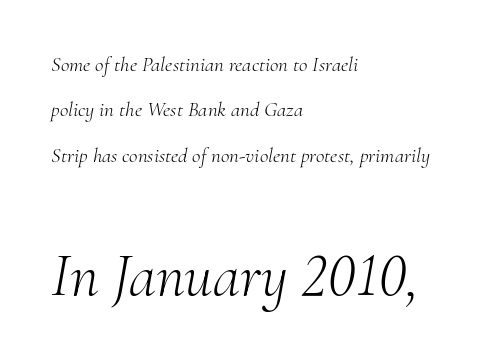
{"serif": "yes", "italic": "yes", "lean": "right", "slant_degrees": 10, "bold": "no", "weight": "light", "width": "normal", "stroke_contrast": "medium", "x_height": "small", "monospaced": "no", "underline": "no", "align": "left", "line_spacing": "loose", "line_spacing_ratio": 2.16, "letter_spacing": "normal", "letter_spacing_em": 0.0, "larger_block": "second", "size_ratio": 2.95, "glyph_px": 62}
